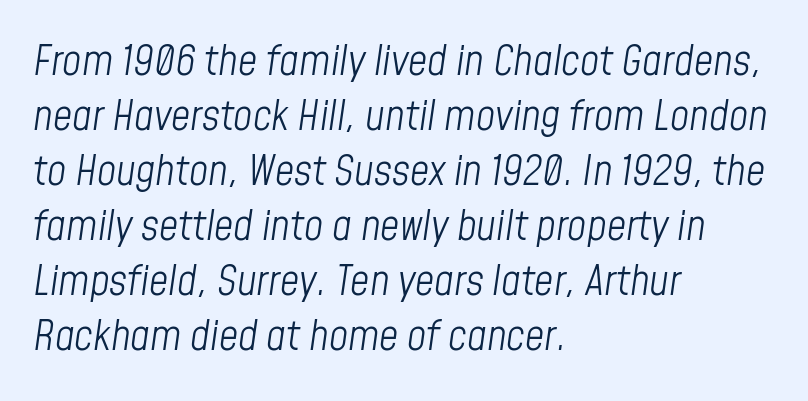
The image shows 42 px light, condensed type, italic (leaning right); set left-aligned, normal line spacing (1.31x), normal letter spacing, not underlined; low stroke contrast and a medium x-height.
